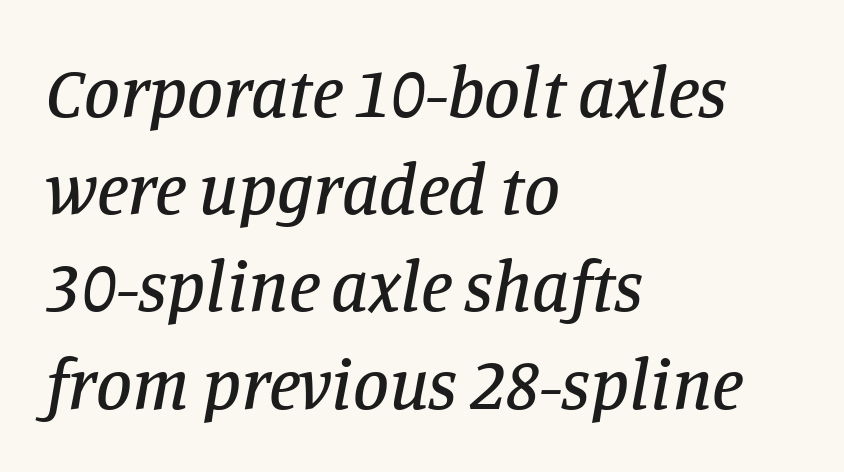
Q: Is the text italic (slanted)? A: Yes, it leans right by about 11 degrees.
Q: Is the typeface a serif or a sans-serif typeface? A: Serif.
Q: Is the text underlined? A: No.
Q: How is the paragraph aligned? A: Left-aligned.
Q: Is the spacing between letters normal or unusually wide? A: Normal.
Q: Is the spacing between lines tight, normal or loose? A: Normal.
Q: Width (condensed, normal, or wide)? A: Normal.
Q: Stroke contrast? A: Low.
Q: x-height? A: Large.
Q: Monospaced? A: No.
